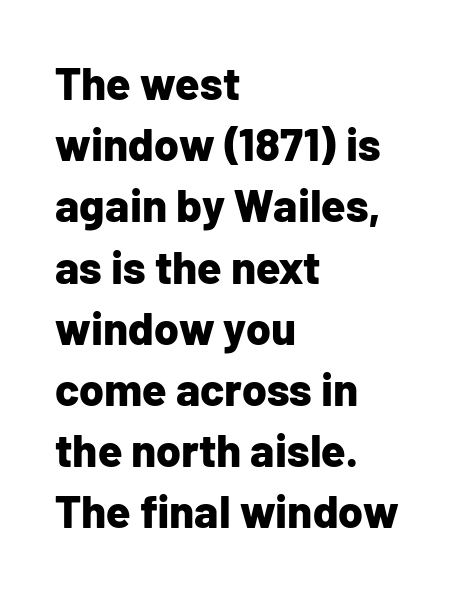
Heft: maximum for text — a bold. Is the block centered? No — it sits flush against the left margin. The designer went with a sans here, leaving each stem footless. Think of a printed novel: that variable character pitch is what you see here.
